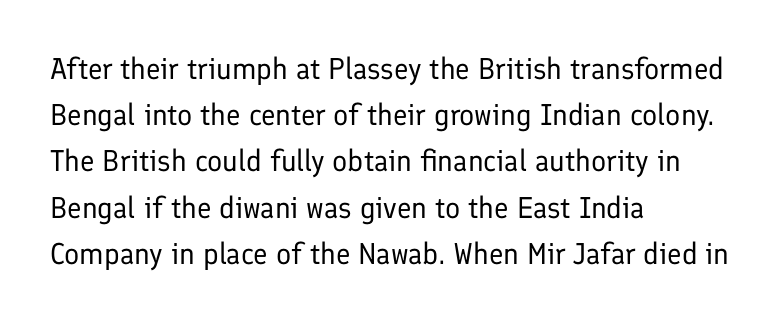
The image shows 30 px regular-weight sans-serif type, upright; set left-aligned, normal line spacing (1.54x), normal letter spacing, not underlined; low stroke contrast and a medium x-height.
